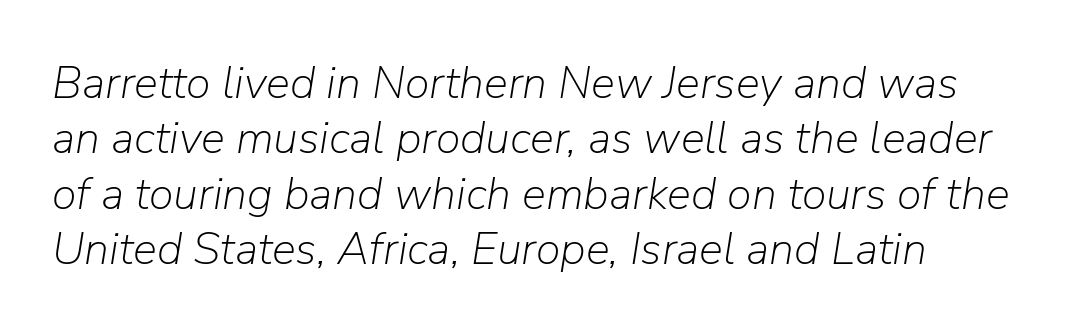
If you drew a line through each stem, it would be angled. Tracking here is standard; glyphs follow each other at the usual distance. Letters rest on an invisible, unmarked baseline. Each letter keeps its own natural width here, so spacing adapts to shape.
